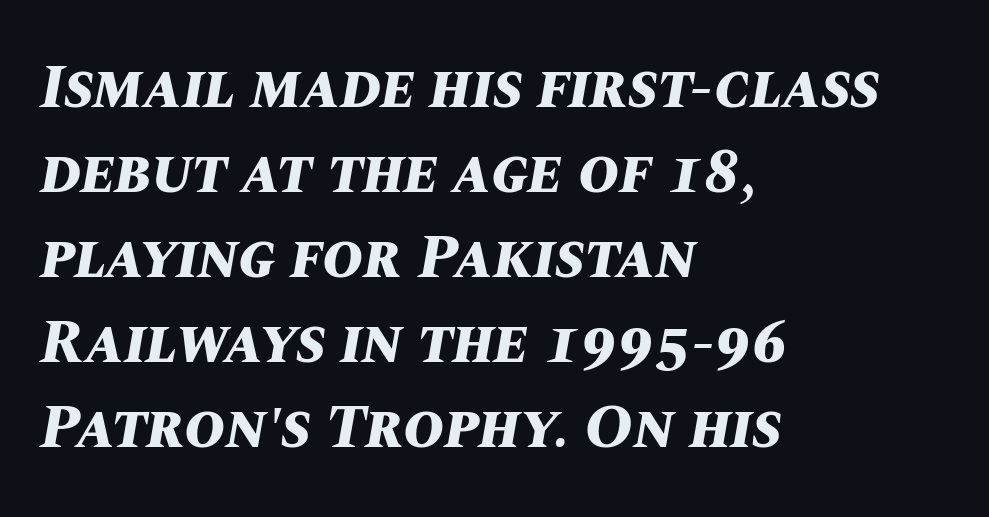
Q: Is the text bold? A: Yes.
Q: Is the text italic (slanted)? A: Yes, it leans right by about 10 degrees.
Q: Is the text underlined? A: No.
Q: How is the paragraph aligned? A: Left-aligned.
Q: Is the spacing between letters normal or unusually wide? A: Normal.
Q: Is the spacing between lines tight, normal or loose? A: Normal.
Q: Width (condensed, normal, or wide)? A: Normal.
Q: Stroke contrast? A: Medium.
Q: x-height? A: Large.
Q: Monospaced? A: No.
